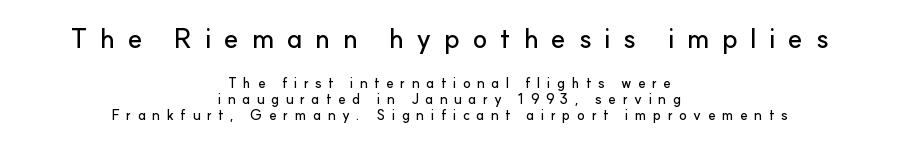
The baseline area is clear. This sample uses an upright cut, with every glyph sitting square on the baseline. The gaps between neighbouring characters are conspicuously large. Where is the straight margin? There isn't one; the lines are centered.
